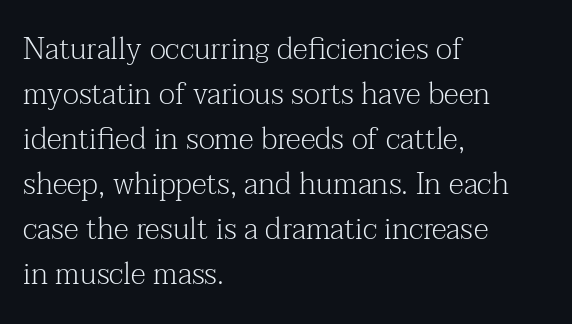
{"serif": "yes", "italic": "no", "bold": "no", "weight": "light", "width": "normal", "stroke_contrast": "medium", "x_height": "medium", "monospaced": "no", "underline": "no", "align": "left", "line_spacing": "normal", "line_spacing_ratio": 1.5, "letter_spacing": "normal", "letter_spacing_em": 0.0, "glyph_px": 30}
